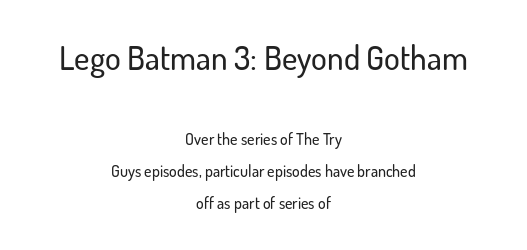
{"serif": "no", "italic": "no", "width": "normal", "stroke_contrast": "low", "x_height": "small", "monospaced": "no", "underline": "no", "align": "center", "line_spacing": "loose", "line_spacing_ratio": 2.0, "letter_spacing": "normal", "letter_spacing_em": 0.0, "larger_block": "first", "size_ratio": 2.06, "glyph_px": 33}
